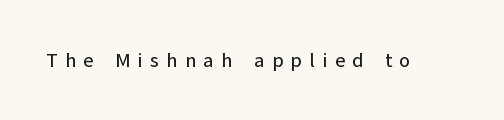
Q: Is the text italic (slanted)? A: No, it is upright.
Q: Is the text underlined? A: No.
Q: Is the spacing between letters normal or unusually wide? A: Unusually wide.
